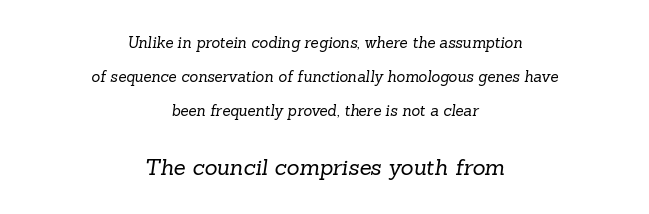
The image shows 22 px text type; set centered, loose line spacing (2.27x), normal letter spacing, not underlined; the second (bottom) block is 1.47x larger.
